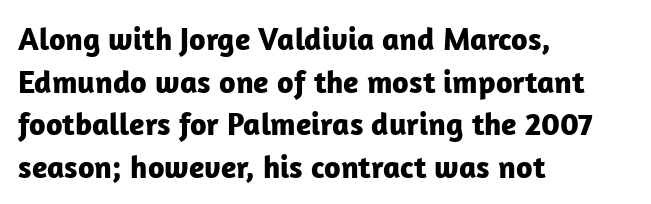
The image shows 32 px bold sans-serif type, upright; set left-aligned, normal line spacing (1.33x), normal letter spacing, not underlined; low stroke contrast and a medium x-height.
